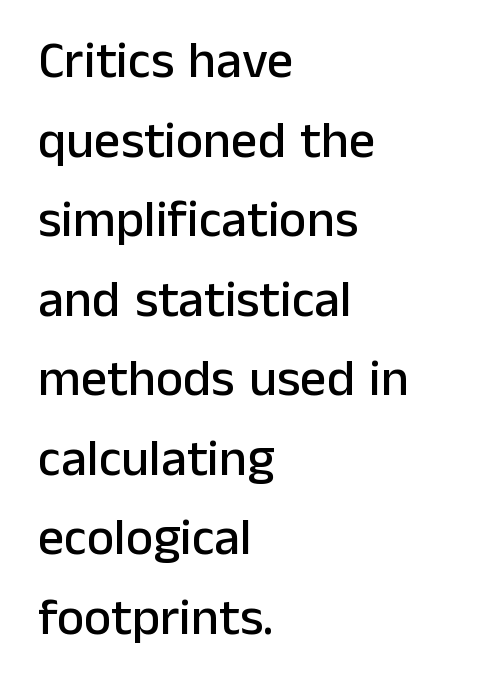
The line texture is even and compact thanks to regular tracking. This is the regular roman posture of the typeface. Each new line begins a customary step beneath the previous one. The passage shown is not underscored anywhere.
